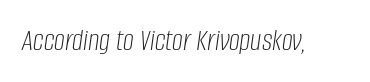
Observe the lean: these are italic letterforms. The foot of each line stays bare and open. Look at the tracking — it's just the regular setting, nothing added. Bold? No — there's no thickening of the strokes. The face used here is proportionally spaced, like ordinary book or web type.
